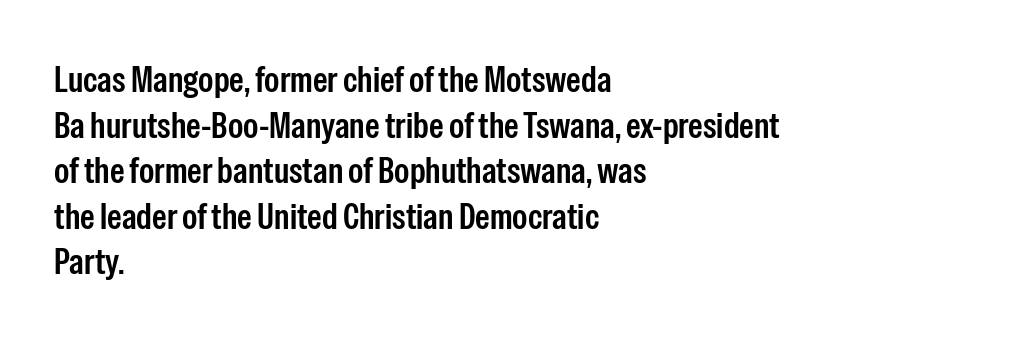
Q: Is the text bold? A: Semi-bold.
Q: Is the text italic (slanted)? A: No, it is upright.
Q: Is the typeface a serif or a sans-serif typeface? A: Sans-serif.
Q: Is the text underlined? A: No.
Q: How is the paragraph aligned? A: Left-aligned.
Q: Is the spacing between letters normal or unusually wide? A: Normal.
Q: Width (condensed, normal, or wide)? A: Condensed.
Q: Stroke contrast? A: Low.
Q: x-height? A: Medium.
Q: Monospaced? A: No.
